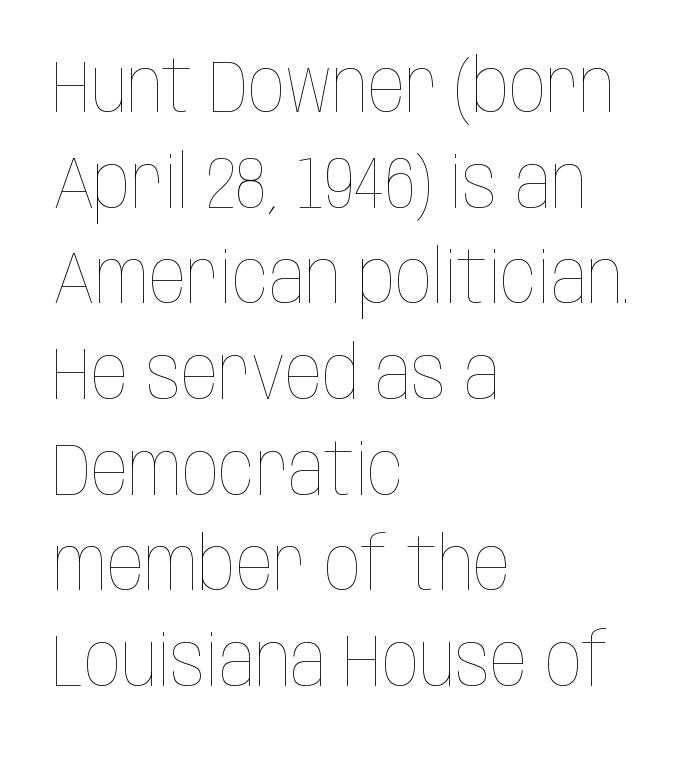
Q: Is the text bold? A: No.
Q: Is the text italic (slanted)? A: No, it is upright.
Q: Is the text underlined? A: No.
Q: How is the paragraph aligned? A: Left-aligned.
Q: Is the spacing between letters normal or unusually wide? A: Normal.
Q: Is the spacing between lines tight, normal or loose? A: Normal.
Q: Width (condensed, normal, or wide)? A: Condensed.
Q: Stroke contrast? A: Low.
Q: x-height? A: Large.
Q: Monospaced? A: No.
